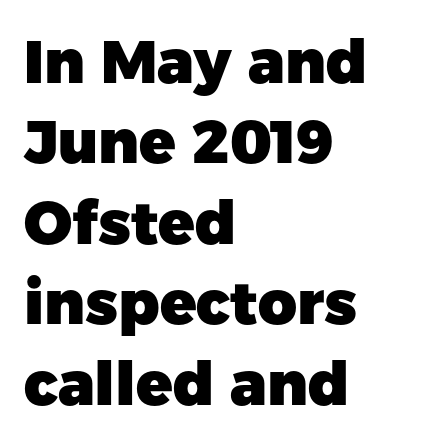
Default kerning and tracking; the words read as compact shapes. The face used here is proportionally spaced, like ordinary book or web type. The characters display no serif detailing; their extremities are plain. The lines are quadded left.
